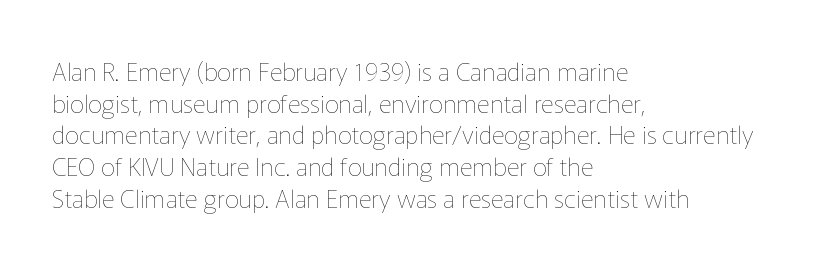
The image shows 25 px text type, upright; set left-aligned, normal line spacing (1.27x), normal letter spacing, not underlined.
